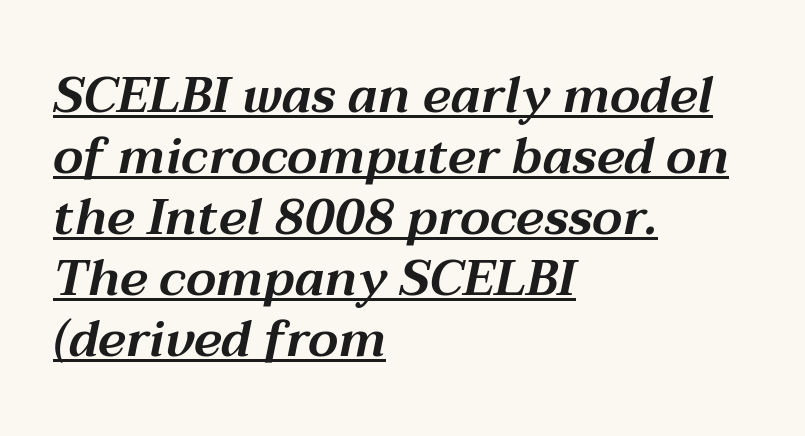
{"italic": "yes", "lean": "right", "slant_degrees": 12, "width": "wide", "stroke_contrast": "medium", "x_height": "medium", "monospaced": "no", "underline": "yes", "align": "left", "line_spacing_ratio": 1.22, "letter_spacing": "normal", "letter_spacing_em": 0.0, "glyph_px": 50}
